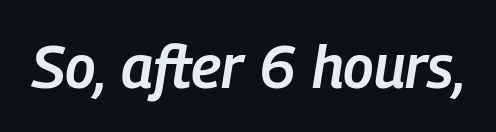
This is the in-between weight designers call semibold or demi. Do the characters align in a grid? No, the font is proportional. Anything drawn beneath the words? Only blank space. Between one letter and the next there's only the usual sliver of space. Yep, that's italic — everything's leaning.
